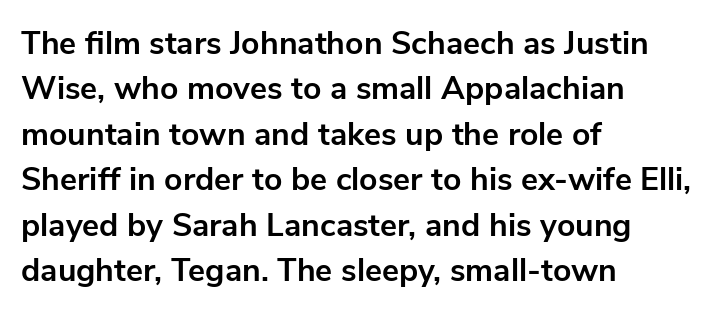
{"serif": "no", "italic": "no", "bold": "yes", "weight": "bold", "width": "normal", "stroke_contrast": "low", "x_height": "medium", "monospaced": "no", "underline": "no", "align": "left", "line_spacing": "normal", "line_spacing_ratio": 1.42, "letter_spacing": "normal", "letter_spacing_em": 0.0, "glyph_px": 32}
